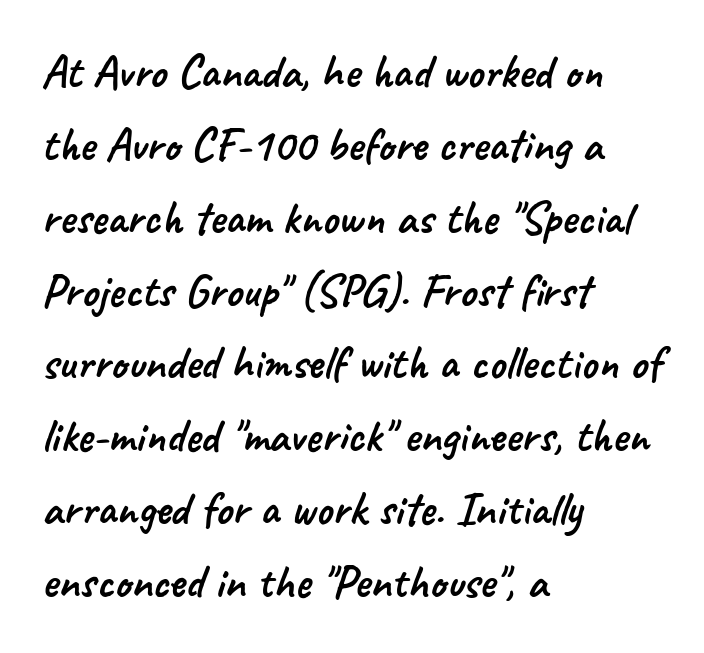
The image shows 47 px sans-serif type; set left-aligned, normal line spacing (1.55x), normal letter spacing, not underlined; low stroke contrast and a small x-height.
